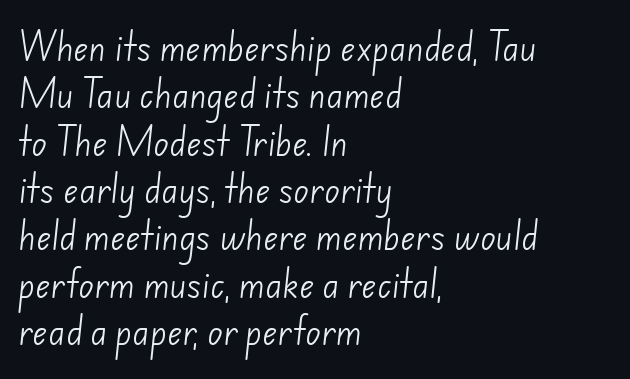
{"serif": "no", "bold": "no", "weight": "light", "width": "normal", "stroke_contrast": "low", "x_height": "small", "monospaced": "no", "underline": "no", "align": "left", "line_spacing": "normal", "line_spacing_ratio": 1.48, "letter_spacing": "normal", "letter_spacing_em": 0.0, "glyph_px": 32}
